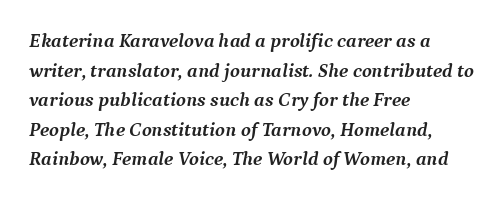
Q: Is the text bold? A: Yes.
Q: Is the text italic (slanted)? A: Yes, it leans right by about 9 degrees.
Q: Is the text underlined? A: No.
Q: How is the paragraph aligned? A: Left-aligned.
Q: Is the spacing between letters normal or unusually wide? A: Normal.
Q: Is the spacing between lines tight, normal or loose? A: Normal.
